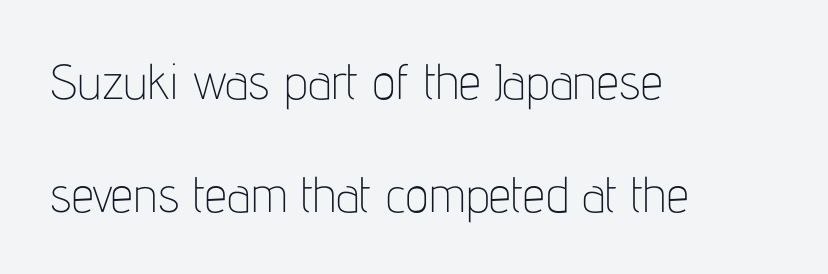
A typesetter would call this leading open, well beyond the default. Leftover space on each line is placed entirely after the last word. A typesetter would call this proportional, since set widths differ per character. A typesetter would mark this as roman, not italic. A sans-serif font was chosen for this passage. The letterforms sit at book weight or below.
